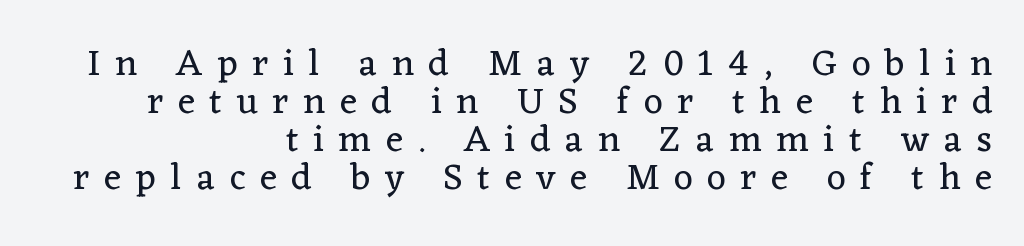
The image shows 37 px regular-weight serif type, upright; set right-aligned, tight line spacing (1.03x), unusually wide letter spacing (+0.4 em), not underlined; low stroke contrast and a medium x-height.
